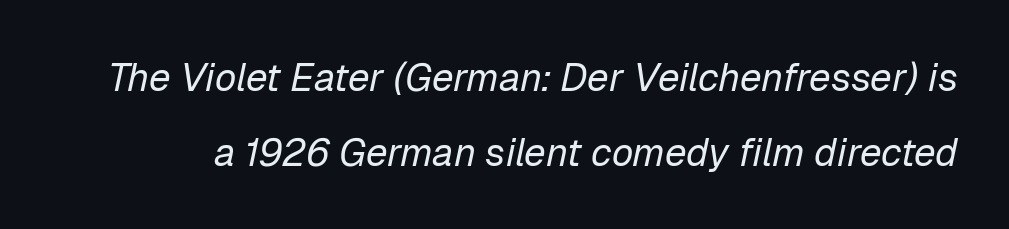
{"italic": "yes", "lean": "right", "slant_degrees": 12, "bold": "no", "weight": "regular", "width": "normal", "stroke_contrast": "low", "x_height": "medium", "monospaced": "no", "underline": "no", "line_spacing": "loose", "line_spacing_ratio": 1.92, "letter_spacing": "normal", "letter_spacing_em": 0.0, "glyph_px": 39}
